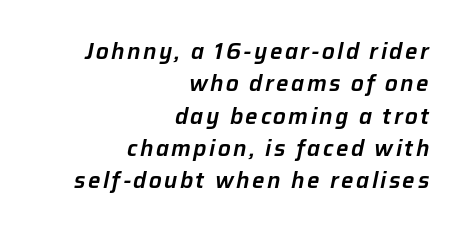
The image shows 22 px text type, italic (leaning right); set right-aligned, normal line spacing (1.47x), not underlined.
